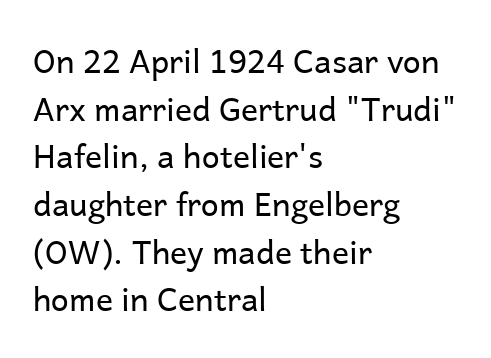
{"serif": "no", "italic": "no", "bold": "no", "weight": "regular", "width": "normal", "stroke_contrast": "low", "x_height": "medium", "monospaced": "no", "underline": "no", "align": "left", "line_spacing": "normal", "line_spacing_ratio": 1.49, "letter_spacing": "normal", "letter_spacing_em": 0.0, "glyph_px": 32}
